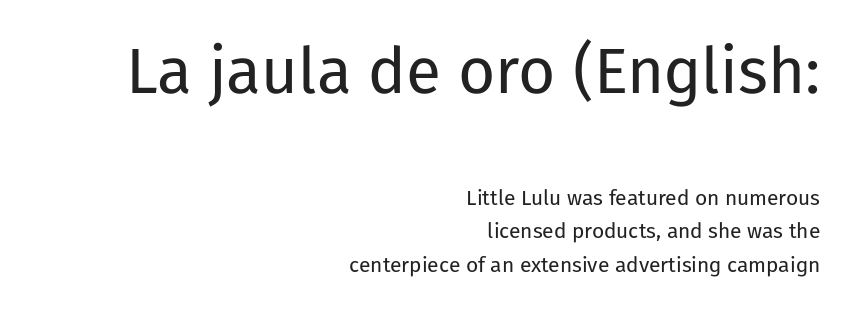
Q: Is the text bold? A: No.
Q: Is the text italic (slanted)? A: No, it is upright.
Q: Is the typeface a serif or a sans-serif typeface? A: Sans-serif.
Q: Is the text underlined? A: No.
Q: How is the paragraph aligned? A: Right-aligned.
Q: Is the spacing between letters normal or unusually wide? A: Normal.
Q: Is the spacing between lines tight, normal or loose? A: Normal.
Q: Which block of text is set in a larger size, the first (top) or the second (bottom)? A: The first (top) one.
Q: Width (condensed, normal, or wide)? A: Normal.
Q: Stroke contrast? A: Low.
Q: x-height? A: Medium.
Q: Monospaced? A: No.
